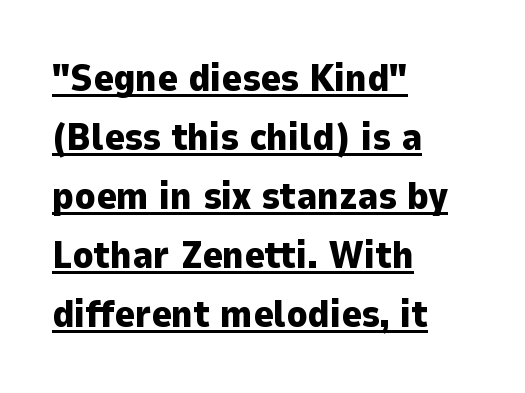
{"serif": "no", "italic": "no", "bold": "yes", "weight": "heavy", "width": "normal", "stroke_contrast": "low", "x_height": "medium", "monospaced": "no", "underline": "yes", "align": "left", "line_spacing": "normal", "line_spacing_ratio": 1.55, "letter_spacing": "normal", "letter_spacing_em": 0.0, "glyph_px": 38}
